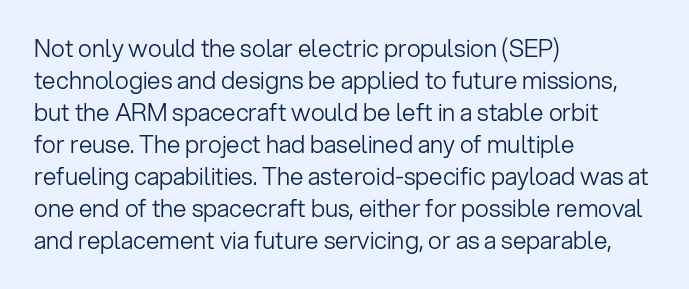
The image shows 24 px text type, upright; set left-aligned, normal line spacing (1.33x), normal letter spacing, not underlined.
